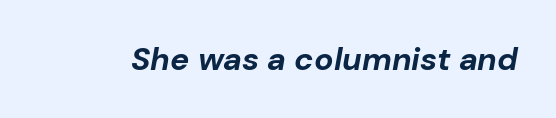
Q: Is the text bold? A: Yes.
Q: Is the text italic (slanted)? A: Yes, it leans right by about 10 degrees.
Q: Is the text underlined? A: No.
Q: Is the spacing between letters normal or unusually wide? A: Normal.
Q: Width (condensed, normal, or wide)? A: Normal.
Q: Stroke contrast? A: Low.
Q: x-height? A: Medium.
Q: Monospaced? A: No.
